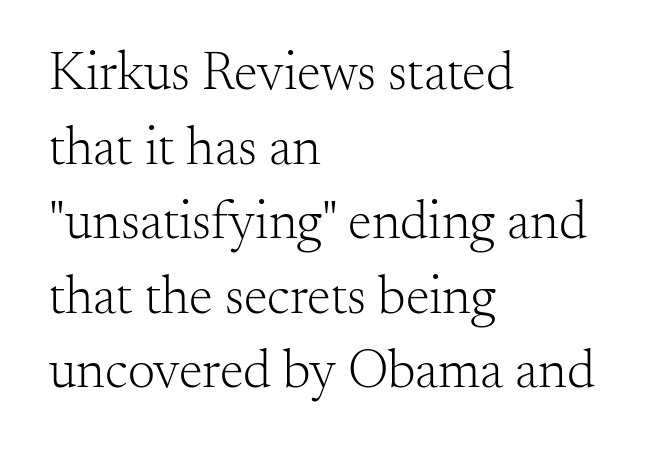
Little horizontal feet cap the strokes, marking this as serif type. Line beginnings align vertically; line endings do not. Summary of vertical rhythm: regular, with standard interline spacing. The line texture is even and compact thanks to regular tracking. Every character sits straight up, as roman type does.
